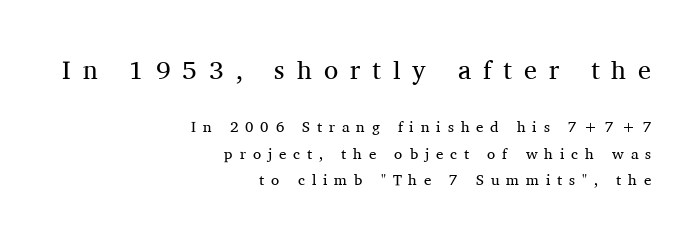
Q: Is the text bold? A: No.
Q: Is the text italic (slanted)? A: No, it is upright.
Q: Is the text underlined? A: No.
Q: How is the paragraph aligned? A: Right-aligned.
Q: Is the spacing between letters normal or unusually wide? A: Unusually wide.
Q: Which block of text is set in a larger size, the first (top) or the second (bottom)? A: The first (top) one.
